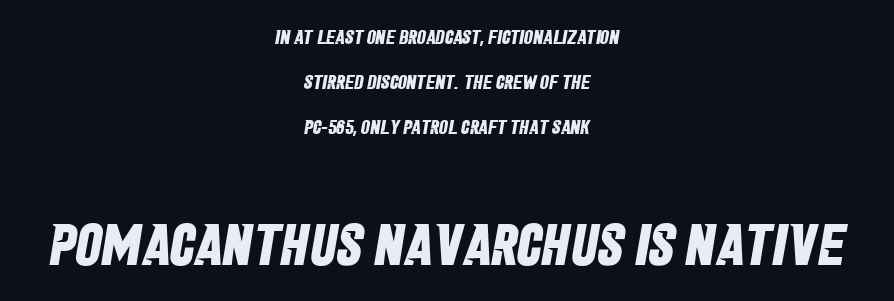
{"serif": "no", "bold": "yes", "weight": "bold", "width": "condensed", "stroke_contrast": "low", "x_height": "large", "monospaced": "no", "underline": "no", "align": "center", "line_spacing": "loose", "line_spacing_ratio": 2.26, "letter_spacing": "normal", "letter_spacing_em": 0.0, "larger_block": "second", "size_ratio": 2.95, "glyph_px": 59}
